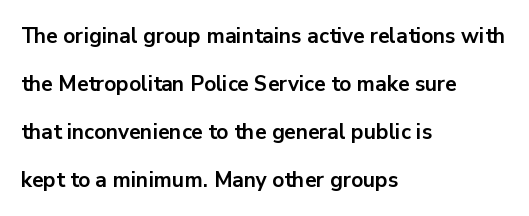
The image shows 21 px bold type, upright; set left-aligned, loose line spacing (2.28x), normal letter spacing, not underlined.
